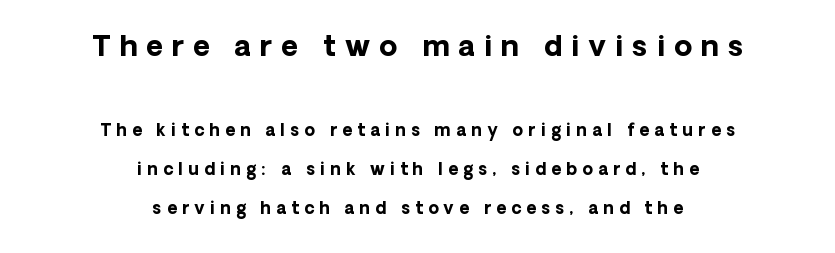
The image shows 29 px bold sans-serif type, upright; set centered, loose line spacing (2.28x), unusually wide letter spacing (+0.31 em), not underlined; the first (top) block is 1.71x larger; low stroke contrast and a medium x-height.
